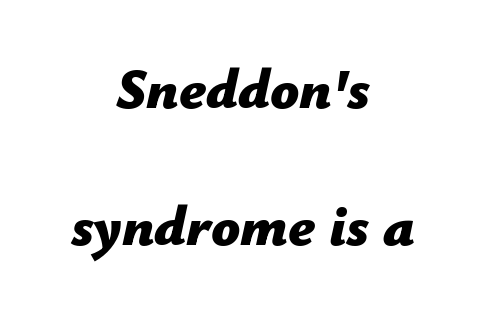
{"italic": "yes", "lean": "right", "slant_degrees": 12, "bold": "yes", "weight": "bold", "width": "normal", "stroke_contrast": "low", "x_height": "medium", "monospaced": "no", "underline": "no", "align": "center", "line_spacing": "loose", "line_spacing_ratio": 2.41, "letter_spacing": "normal", "letter_spacing_em": 0.0, "glyph_px": 57}
